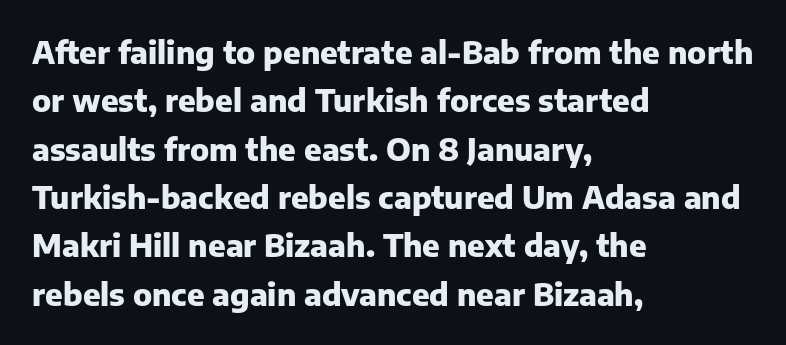
The image shows 31 px heavy sans-serif type, upright; set left-aligned, normal line spacing (1.56x), normal letter spacing, not underlined; low stroke contrast and a medium x-height.
